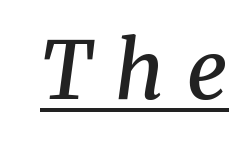
{"serif": "yes", "italic": "yes", "lean": "right", "slant_degrees": 8, "bold": "semi", "weight": "semibold", "width": "normal", "stroke_contrast": "medium", "x_height": "medium", "monospaced": "no", "underline": "yes", "letter_spacing": "wide", "letter_spacing_em": 0.29, "glyph_px": 80}
